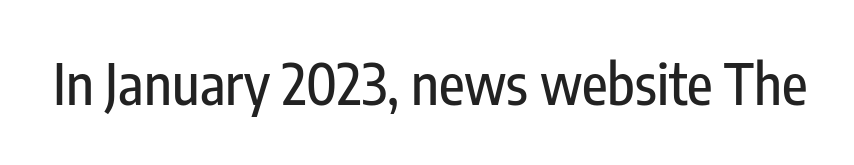
Q: Is the text italic (slanted)? A: No, it is upright.
Q: Is the typeface a serif or a sans-serif typeface? A: Sans-serif.
Q: Is the text underlined? A: No.
Q: Is the spacing between letters normal or unusually wide? A: Normal.
Q: Width (condensed, normal, or wide)? A: Condensed.
Q: Stroke contrast? A: Low.
Q: x-height? A: Medium.
Q: Monospaced? A: No.
